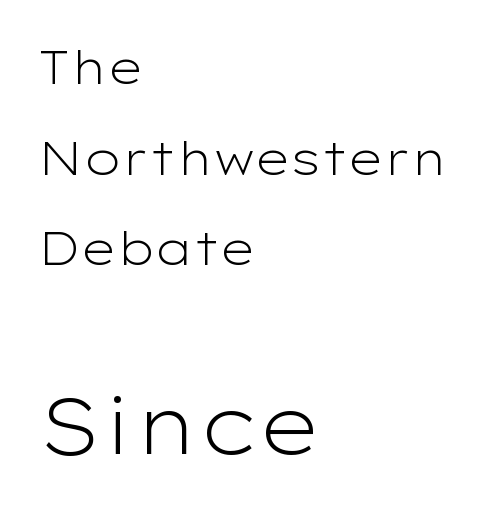
The image shows 80 px light, wide sans-serif type, upright; set left-aligned, loose line spacing (1.97x), normal letter spacing, not underlined; the second (bottom) block is 1.74x larger; low stroke contrast and a medium x-height.
